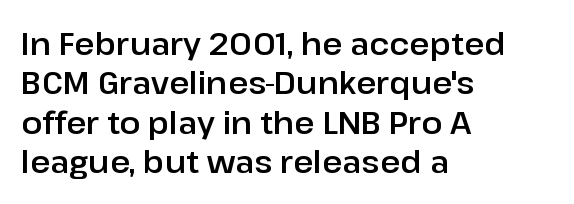
Q: Is the text italic (slanted)? A: No, it is upright.
Q: Is the typeface a serif or a sans-serif typeface? A: Sans-serif.
Q: Is the text underlined? A: No.
Q: How is the paragraph aligned? A: Left-aligned.
Q: Is the spacing between letters normal or unusually wide? A: Normal.
Q: Is the spacing between lines tight, normal or loose? A: Normal.
Q: Width (condensed, normal, or wide)? A: Normal.
Q: Stroke contrast? A: Low.
Q: x-height? A: Medium.
Q: Monospaced? A: No.
